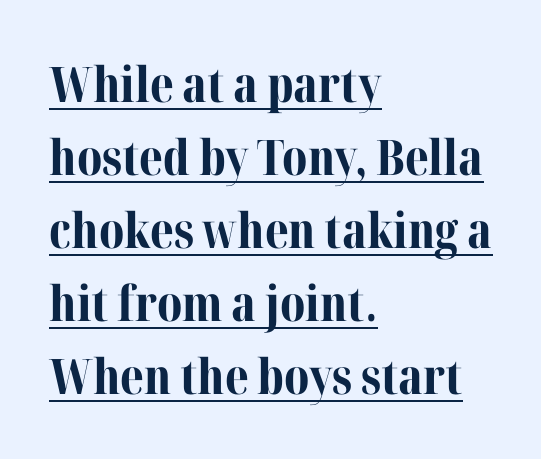
Q: Is the text bold? A: Yes.
Q: Is the text italic (slanted)? A: No, it is upright.
Q: Is the typeface a serif or a sans-serif typeface? A: Serif.
Q: Is the text underlined? A: Yes.
Q: How is the paragraph aligned? A: Left-aligned.
Q: Is the spacing between letters normal or unusually wide? A: Normal.
Q: Is the spacing between lines tight, normal or loose? A: Normal.
Q: Width (condensed, normal, or wide)? A: Normal.
Q: Stroke contrast? A: Medium.
Q: x-height? A: Medium.
Q: Monospaced? A: No.
